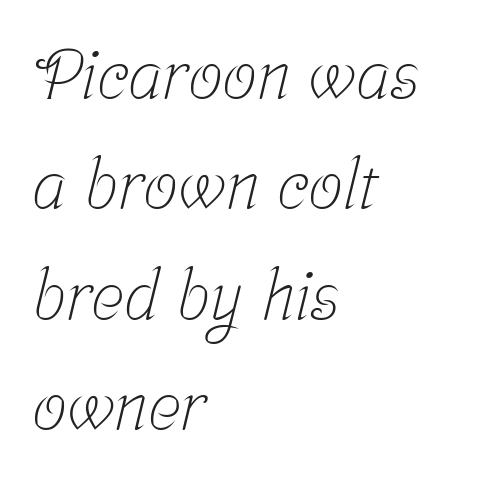
The image shows 69 px light, condensed serif type; set left-aligned, normal line spacing (1.6x), normal letter spacing, not underlined; low stroke contrast and a medium x-height.
